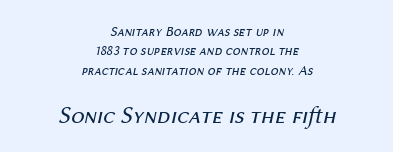
Q: Is the text bold? A: No.
Q: Is the text italic (slanted)? A: Yes, it leans right by about 12 degrees.
Q: Is the text underlined? A: No.
Q: How is the paragraph aligned? A: Centered.
Q: Is the spacing between letters normal or unusually wide? A: Normal.
Q: Is the spacing between lines tight, normal or loose? A: Normal.
Q: Which block of text is set in a larger size, the first (top) or the second (bottom)? A: The second (bottom) one.
